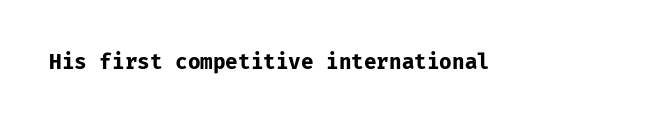
The letterforms sit shoulder to shoulder at normal distance. These lines were composed using upright roman letters. Check the space under the baseline: it is left empty. The sample has been set heavy, in full bold.
